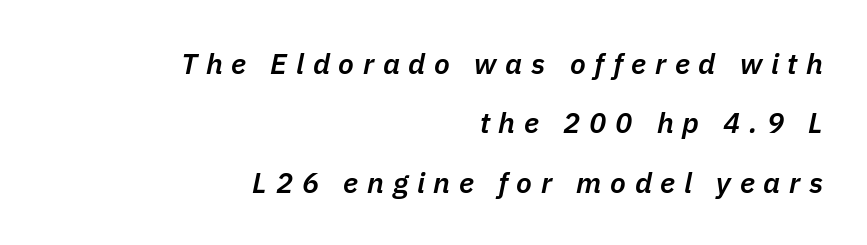
Q: Is the text bold? A: Semi-bold.
Q: Is the text italic (slanted)? A: Yes, it leans right by about 11 degrees.
Q: Is the text underlined? A: No.
Q: How is the paragraph aligned? A: Right-aligned.
Q: Is the spacing between letters normal or unusually wide? A: Unusually wide.
Q: Is the spacing between lines tight, normal or loose? A: Loose.
Q: Width (condensed, normal, or wide)? A: Normal.
Q: Stroke contrast? A: Low.
Q: x-height? A: Medium.
Q: Monospaced? A: No.
